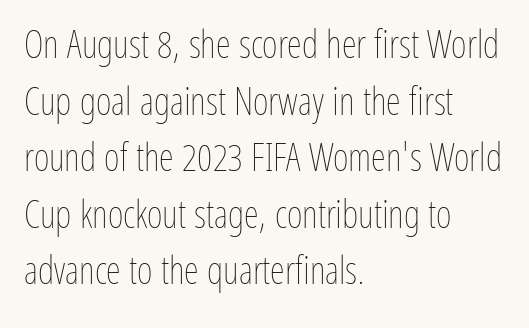
The lettering stays uniformly vertical, giving the passage a roman look. Each line starts at the same left margin while the right side varies. Lines of text with bare space underneath. No chunkiness to these letters — they're not bold.
